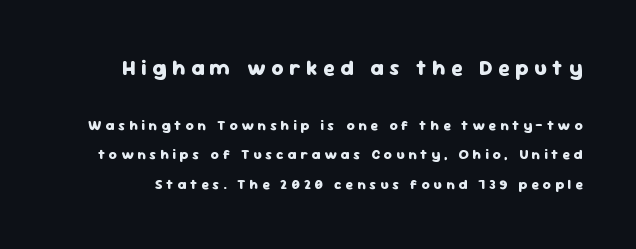
Q: Is the text bold? A: Yes.
Q: Is the text italic (slanted)? A: No, it is upright.
Q: Is the text underlined? A: No.
Q: Is the spacing between letters normal or unusually wide? A: Unusually wide.
Q: Is the spacing between lines tight, normal or loose? A: Loose.
Q: Which block of text is set in a larger size, the first (top) or the second (bottom)? A: The first (top) one.
